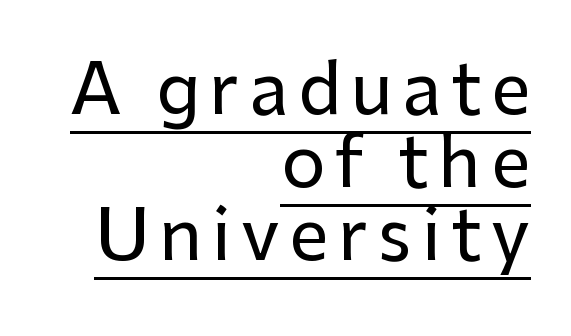
The image shows 70 px sans-serif type, upright; set right-aligned, tight line spacing (1.04x), underlined; low stroke contrast and a medium x-height.
